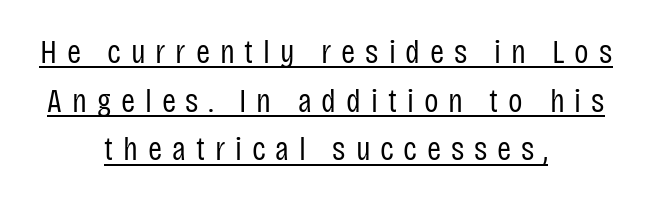
The typesetter has applied underlining to the passage shown. There is plenty of visible air inserted between adjacent glyphs. Upright lettering throughout. Note the varied advance widths — an 'i' is clearly narrower than an 'm'.
